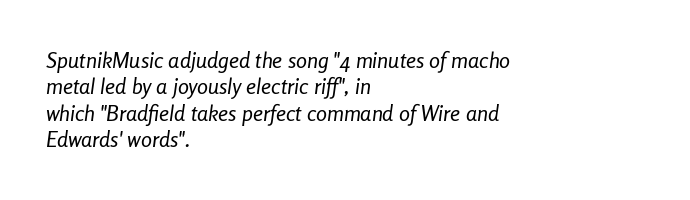
This rendering features lettering with no underline. Notice how the passage keeps a crisp vertical edge on the left only. The weight tops out at a normal text grade. Is the type slanted? Yes — the strokes lean at a clear angle.
